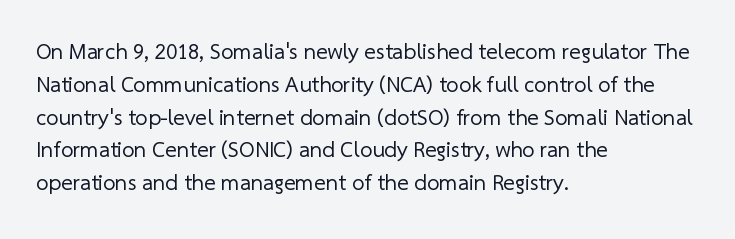
{"bold": "no", "underline": "no", "align": "left", "line_spacing": "normal", "line_spacing_ratio": 1.49, "letter_spacing": "normal", "letter_spacing_em": 0.0, "glyph_px": 22}
